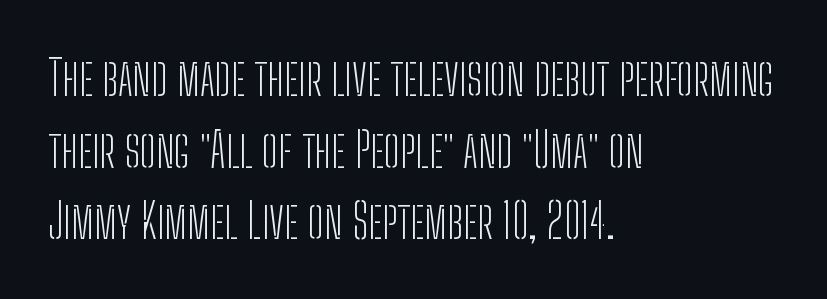
Q: Is the text bold? A: No.
Q: Is the text italic (slanted)? A: No, it is upright.
Q: Is the typeface a serif or a sans-serif typeface? A: Sans-serif.
Q: Is the text underlined? A: No.
Q: How is the paragraph aligned? A: Left-aligned.
Q: Is the spacing between letters normal or unusually wide? A: Normal.
Q: Is the spacing between lines tight, normal or loose? A: Normal.
Q: Width (condensed, normal, or wide)? A: Condensed.
Q: Stroke contrast? A: Low.
Q: x-height? A: Medium.
Q: Monospaced? A: No.
